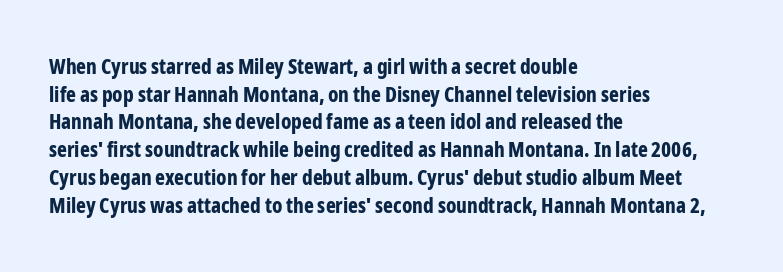
The image shows 21 px bold type, upright; set left-aligned, normal line spacing (1.32x), normal letter spacing, not underlined.
